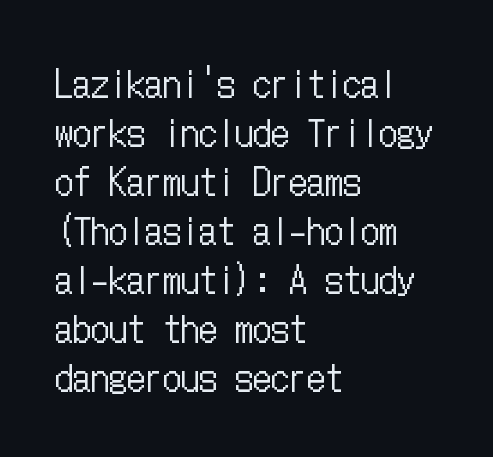
Weight: regular or lighter. The gaps between neighbouring characters are ordinary and unremarkable. Underline: absent. These lines sit exactly where default settings would place them.
